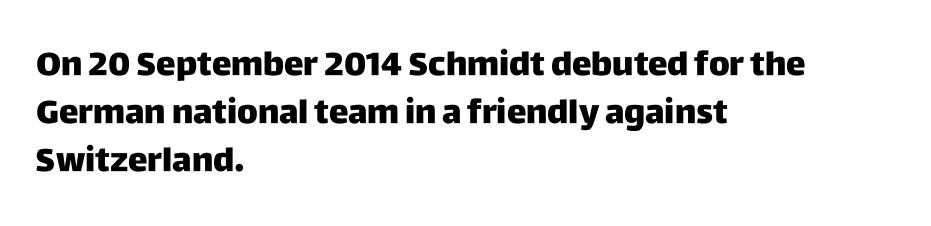
{"serif": "no", "italic": "no", "bold": "yes", "weight": "heavy", "width": "normal", "stroke_contrast": "low", "x_height": "large", "monospaced": "no", "underline": "no", "align": "left", "line_spacing": "normal", "line_spacing_ratio": 1.45, "letter_spacing": "normal", "letter_spacing_em": 0.0, "glyph_px": 33}
